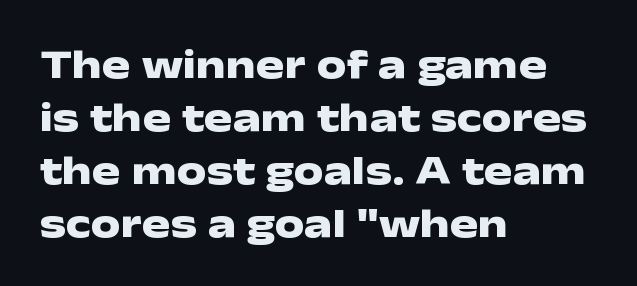
{"serif": "no", "italic": "no", "bold": "yes", "weight": "heavy", "width": "wide", "stroke_contrast": "low", "x_height": "medium", "monospaced": "no", "underline": "no", "align": "left", "line_spacing": "normal", "line_spacing_ratio": 1.26, "letter_spacing": "normal", "letter_spacing_em": 0.0, "glyph_px": 42}
